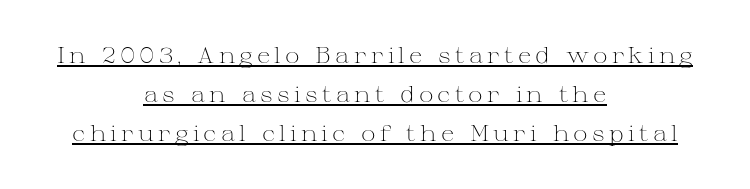
Q: Is the text bold? A: No.
Q: Is the text italic (slanted)? A: No, it is upright.
Q: Is the text underlined? A: Yes.
Q: How is the paragraph aligned? A: Centered.
